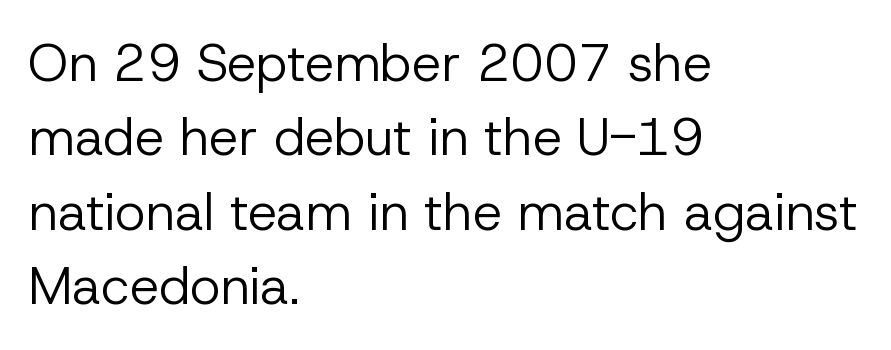
The image shows 52 px regular-weight sans-serif type, upright; set left-aligned, normal line spacing (1.43x), normal letter spacing, not underlined; low stroke contrast and a medium x-height.
